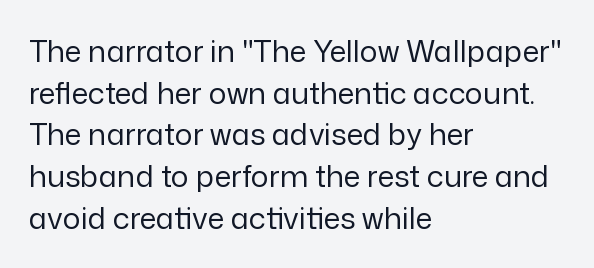
Q: Is the text bold? A: No.
Q: Is the text italic (slanted)? A: No, it is upright.
Q: Is the typeface a serif or a sans-serif typeface? A: Sans-serif.
Q: Is the text underlined? A: No.
Q: How is the paragraph aligned? A: Left-aligned.
Q: Is the spacing between letters normal or unusually wide? A: Normal.
Q: Is the spacing between lines tight, normal or loose? A: Normal.
Q: Width (condensed, normal, or wide)? A: Normal.
Q: Stroke contrast? A: Low.
Q: x-height? A: Medium.
Q: Monospaced? A: No.
